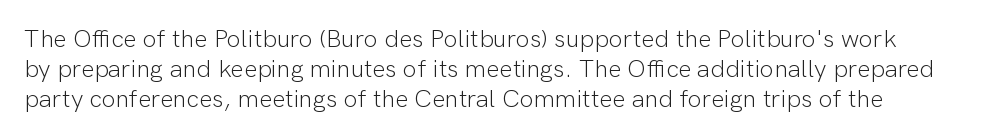
In terms of posture, this sample is upright. The rendering keeps characters at their native spacing. Caption: face not bold, strokes unweighted. The string is rendered with underlining switched off. Horizontal alignment here is leftward, the default for most running prose.
